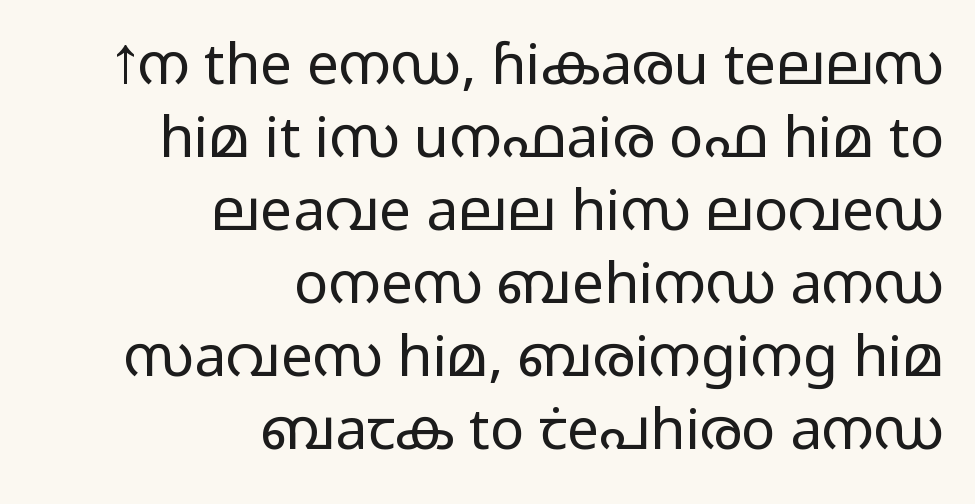
{"serif": "no", "italic": "no", "bold": "no", "weight": "light", "width": "wide", "stroke_contrast": "low", "x_height": "medium", "monospaced": "no", "underline": "no", "align": "right", "line_spacing": "normal", "line_spacing_ratio": 1.28, "letter_spacing": "normal", "letter_spacing_em": 0.0, "glyph_px": 57}
